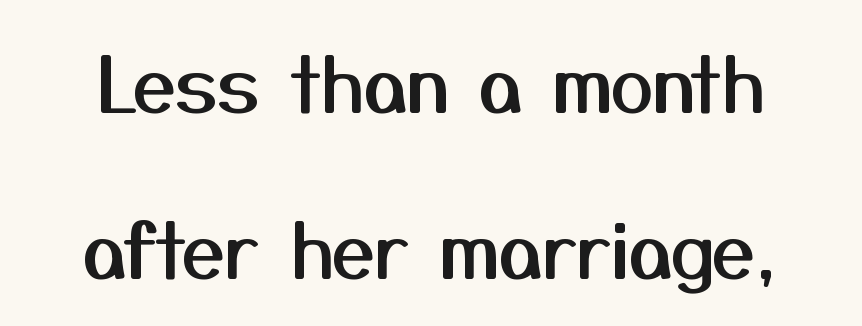
Stroke terminals: plain, sans-serif. The space beneath each line is pristine and unruled. Quick note: interline space is abundant. The typography opts for an upright posture over an oblique one. You could not count columns in this text — the font is proportionally spaced. What stands out about the letter spacing? Nothing — it is the standard amount.
